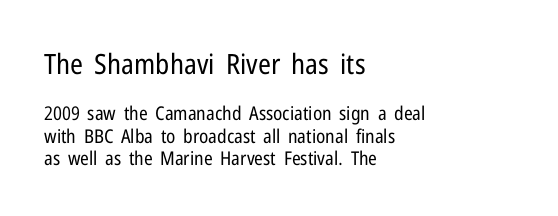
The image shows 28 px regular-weight, condensed sans-serif type, upright; set left-aligned, line spacing 1.18x, normal letter spacing, not underlined; the first (top) block is 1.47x larger; low stroke contrast and a medium x-height.
